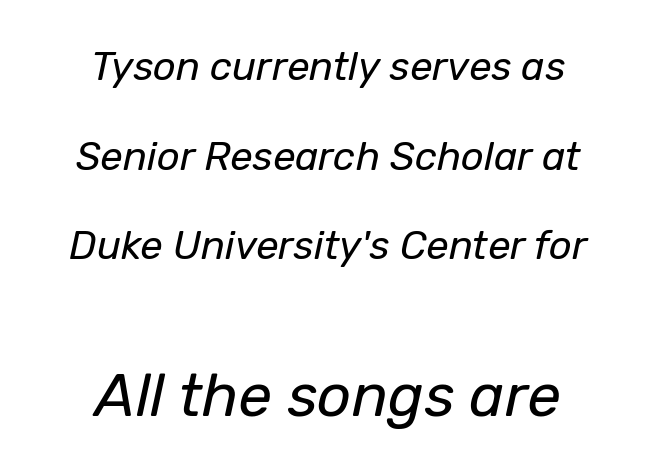
{"italic": "yes", "lean": "right", "slant_degrees": 12, "bold": "no", "weight": "regular", "width": "normal", "stroke_contrast": "low", "x_height": "medium", "monospaced": "no", "underline": "no", "align": "center", "line_spacing": "loose", "line_spacing_ratio": 2.24, "letter_spacing": "normal", "letter_spacing_em": 0.0, "larger_block": "second", "size_ratio": 1.5, "glyph_px": 60}
